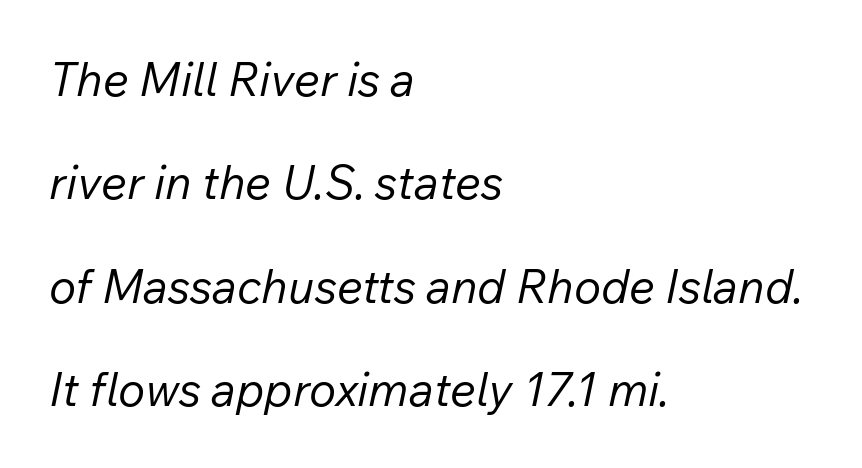
{"italic": "yes", "lean": "right", "slant_degrees": 12, "bold": "no", "weight": "regular", "width": "normal", "stroke_contrast": "low", "x_height": "medium", "monospaced": "no", "underline": "no", "align": "left", "line_spacing": "loose", "line_spacing_ratio": 2.25, "letter_spacing": "normal", "letter_spacing_em": 0.0, "glyph_px": 46}
